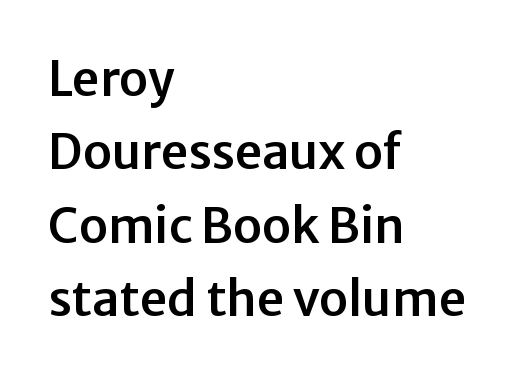
Q: Is the text italic (slanted)? A: No, it is upright.
Q: Is the typeface a serif or a sans-serif typeface? A: Sans-serif.
Q: Is the text underlined? A: No.
Q: How is the paragraph aligned? A: Left-aligned.
Q: Is the spacing between letters normal or unusually wide? A: Normal.
Q: Is the spacing between lines tight, normal or loose? A: Normal.
Q: Width (condensed, normal, or wide)? A: Normal.
Q: Stroke contrast? A: Low.
Q: x-height? A: Medium.
Q: Monospaced? A: No.
